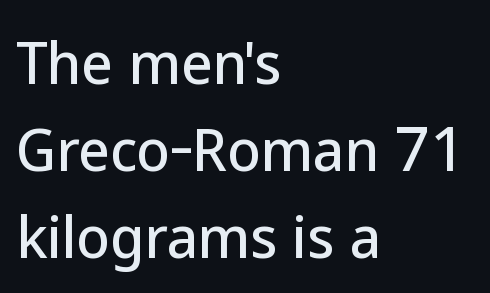
The line texture is even and compact thanks to regular tracking. Nope, not italic — everything's standing straight. What's the leading like? Ordinary, nothing unusual. A bare baseline throughout the passage.
